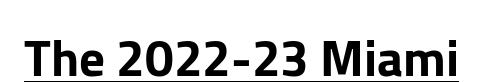
These lines are composed in type without serifs. Ordinary non-slanted type is in use. This sample has the flowing, uneven cadence of proportional lettering. Words appear dense and cohesive because spacing is normal. Students, observe the line beneath the letters — that is underlining.
